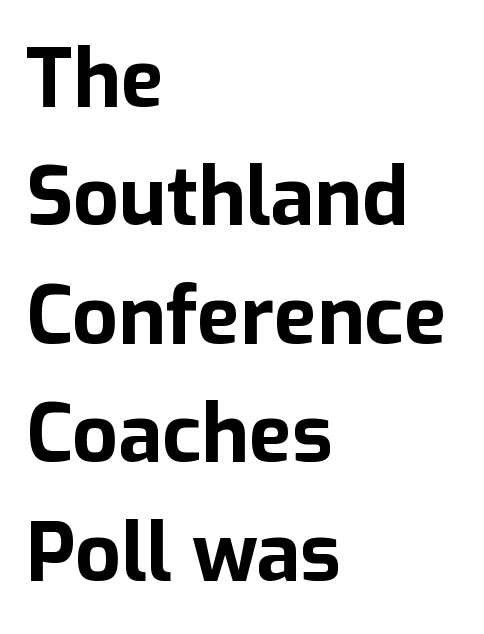
{"serif": "no", "italic": "no", "bold": "yes", "weight": "bold", "width": "normal", "stroke_contrast": "low", "x_height": "medium", "monospaced": "no", "underline": "no", "align": "left", "line_spacing": "normal", "line_spacing_ratio": 1.48, "letter_spacing": "normal", "letter_spacing_em": 0.0, "glyph_px": 80}
